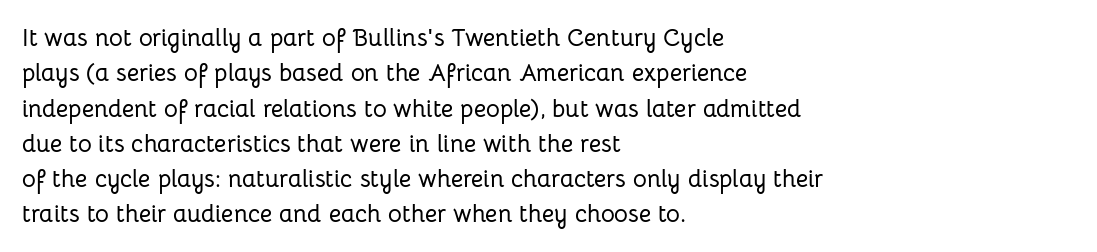
The image shows 24 px text type, upright; set left-aligned, normal line spacing (1.47x), normal letter spacing, not underlined.
